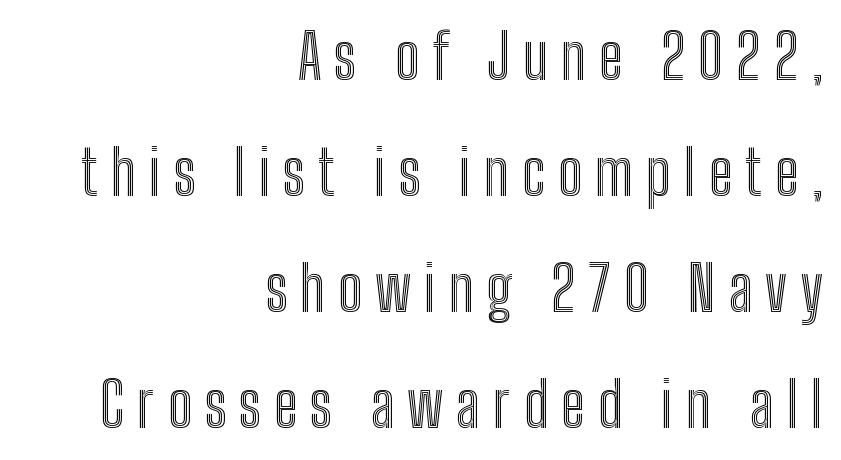
The type is letterspaced generously, with wide tracking. Visually the block forms a straight wall on the right and a jagged coastline on the left. It's the straight-up-and-down kind of type. Beneath every word, the page is bare. The letters advance in unequal steps, a hallmark of proportional type.
